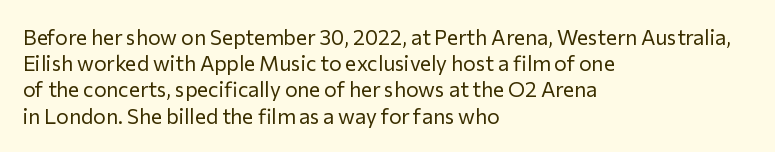
Does extra space separate the letters? No, they use regular spacing. Layout note: lines flush left. The area under the type is left untouched. This reads as an unemphasized weight, regular at the heaviest. This is roman type, the default non-slanted kind. Vertical spacing — default.
